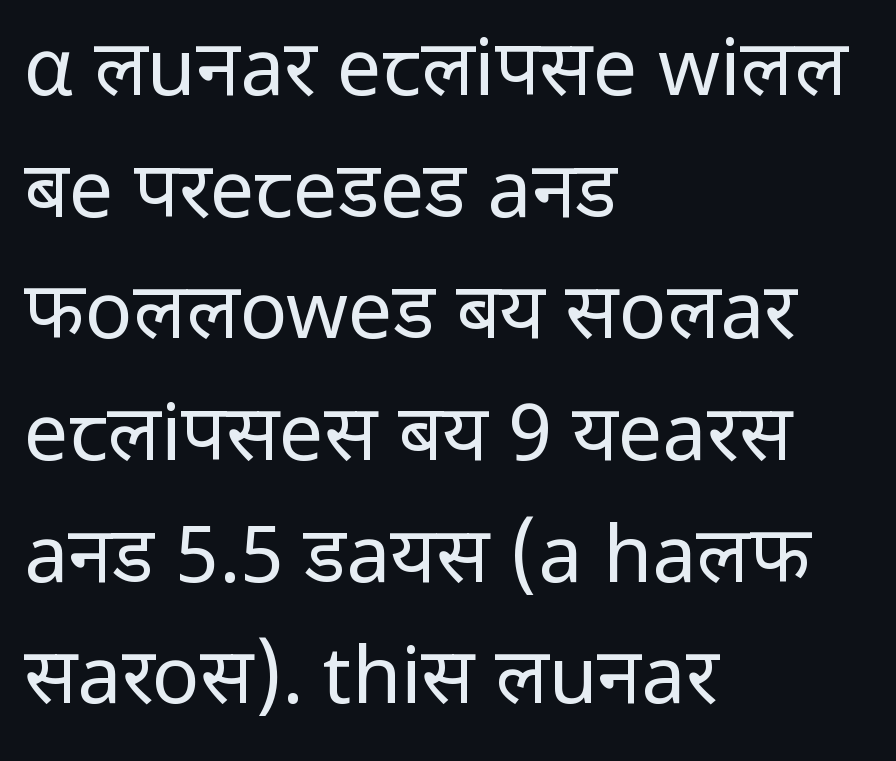
{"serif": "no", "italic": "no", "bold": "no", "weight": "regular", "width": "normal", "stroke_contrast": "low", "x_height": "medium", "monospaced": "no", "underline": "no", "align": "left", "line_spacing": "normal", "line_spacing_ratio": 1.54, "letter_spacing": "normal", "letter_spacing_em": 0.0, "glyph_px": 79}
